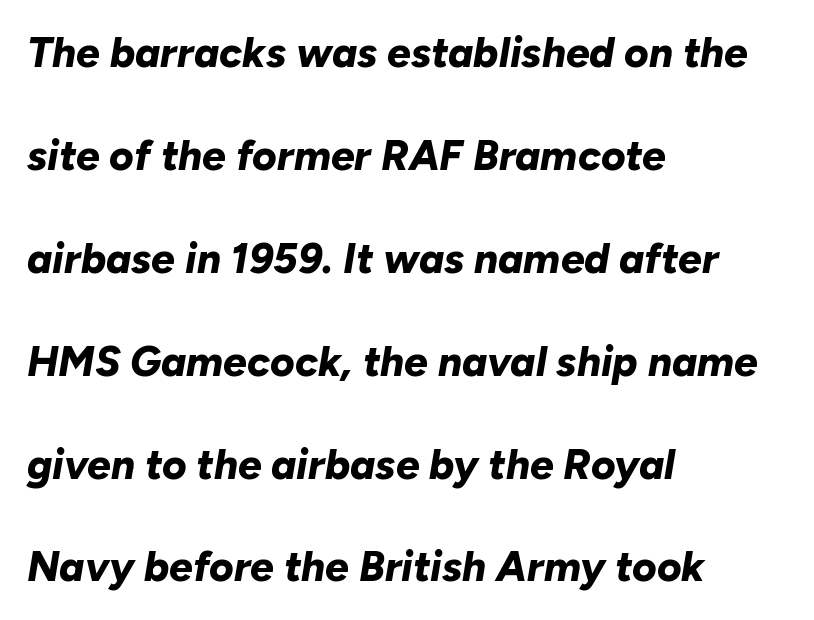
The image shows 42 px bold type, italic (leaning right); set left-aligned, loose line spacing (2.45x), normal letter spacing, not underlined; low stroke contrast and a medium x-height.
